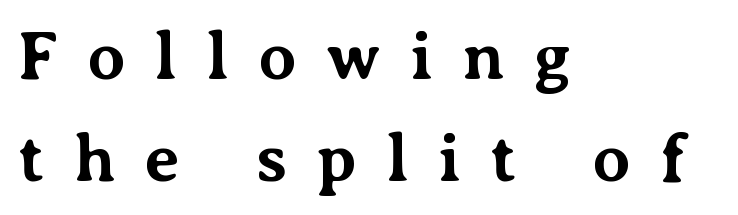
Is this a fixed-width face? No — the glyphs have proportional, varying widths. Descenders hang freely into open space. Is the block centered? No — it sits flush against the left margin. Does the type have serifs? Yes, each stem ends in a small foot. The letterforms stand isolated, each surrounded by extra space. This sample uses an upright cut, with every glyph sitting square on the baseline.
